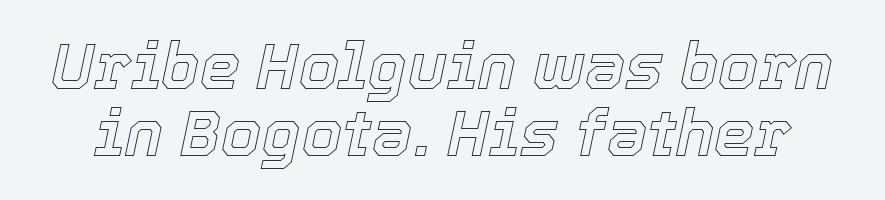
{"italic": "yes", "lean": "right", "slant_degrees": 12, "width": "normal", "x_height": "medium", "monospaced": "no", "underline": "no", "line_spacing": "tight", "line_spacing_ratio": 1.04, "letter_spacing": "normal", "letter_spacing_em": 0.0, "glyph_px": 64}
